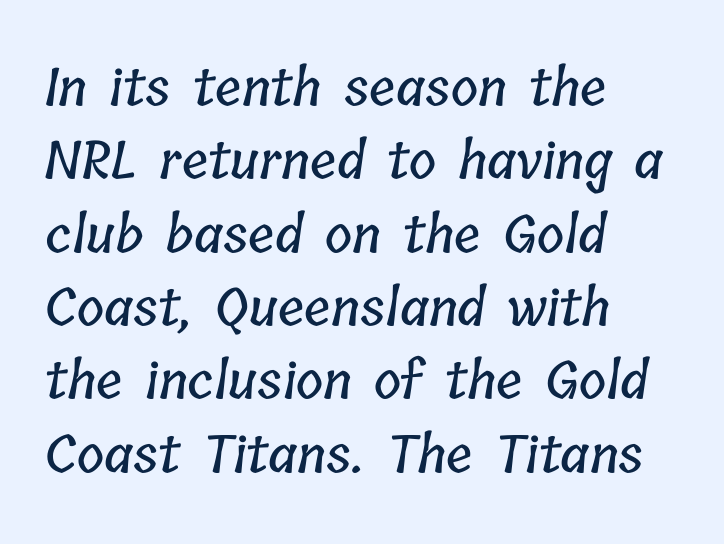
{"width": "condensed", "stroke_contrast": "low", "x_height": "medium", "monospaced": "no", "underline": "no", "align": "left", "line_spacing": "normal", "line_spacing_ratio": 1.41, "letter_spacing": "normal", "letter_spacing_em": 0.0, "glyph_px": 52}
